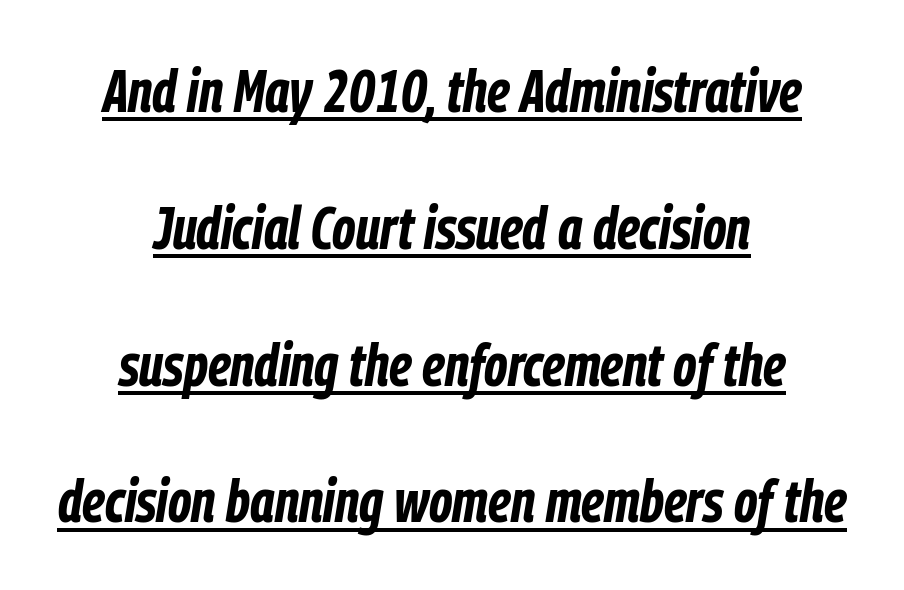
The image shows 60 px bold, condensed type, italic (leaning right); set centered, loose line spacing (2.28x), normal letter spacing, underlined; low stroke contrast and a medium x-height.
